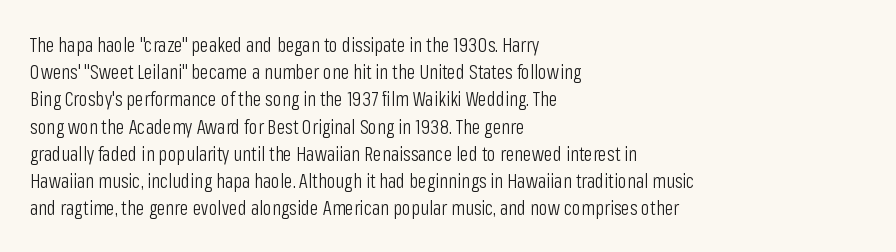
The text block is weighted toward the left margin, trailing off unevenly rightward. Summary of vertical rhythm: regular, with standard interline spacing. Spacing between characters is what you'd get straight out of the box. The letterforms sit at book weight or below.
